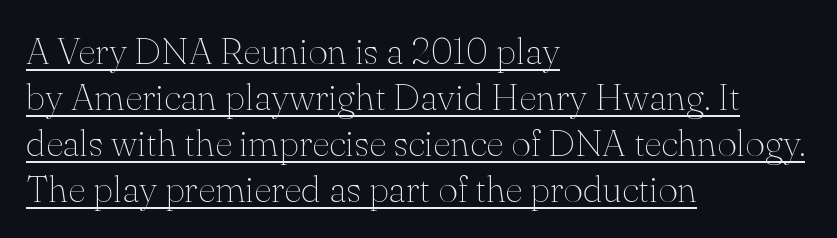
Q: Is the text bold? A: No.
Q: Is the text italic (slanted)? A: No, it is upright.
Q: Is the typeface a serif or a sans-serif typeface? A: Serif.
Q: Is the text underlined? A: Yes.
Q: How is the paragraph aligned? A: Left-aligned.
Q: Is the spacing between letters normal or unusually wide? A: Normal.
Q: Width (condensed, normal, or wide)? A: Normal.
Q: Stroke contrast? A: Medium.
Q: x-height? A: Small.
Q: Monospaced? A: No.
